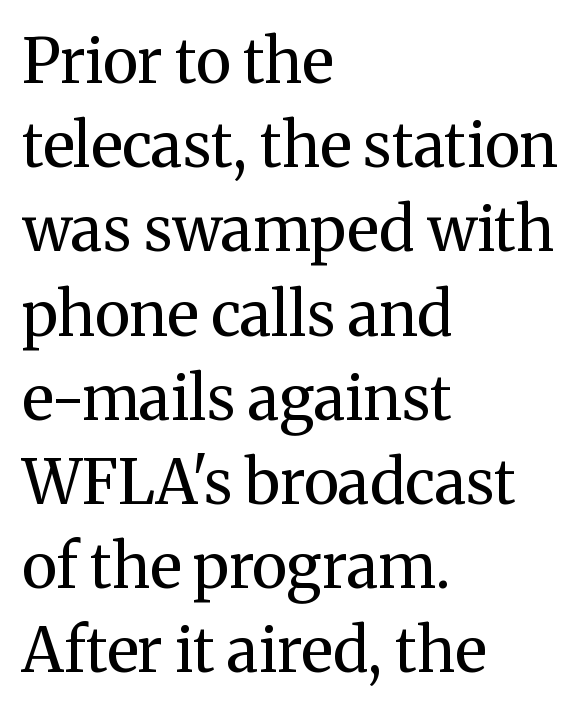
The image shows 61 px regular-weight serif type, upright; set left-aligned, normal line spacing (1.38x), normal letter spacing, not underlined; medium stroke contrast and a medium x-height.
